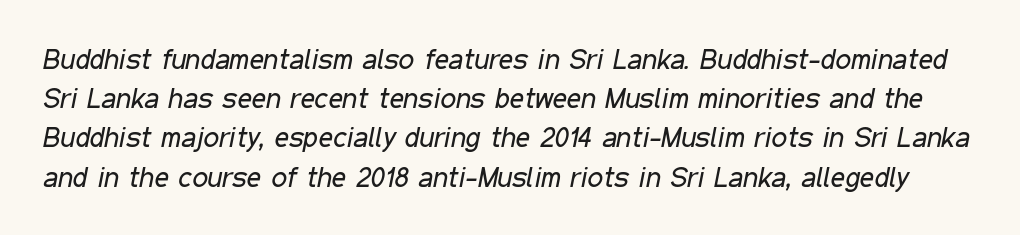
Letter spacing: default. Is the type heavy? It reads as light-to-regular instead. Slanted lettering throughout. Words float on clear page, feet unadorned. Regarding leading, the lines here are spaced in the standard way.
